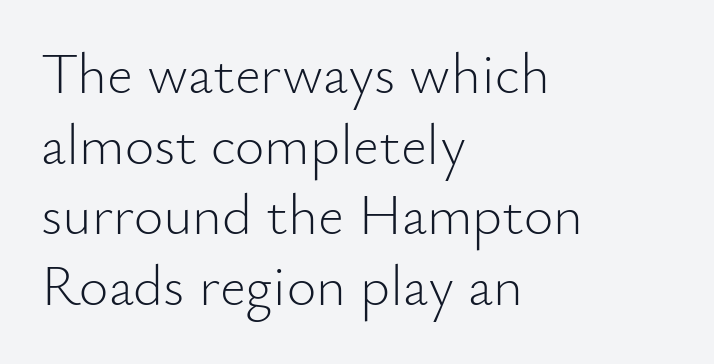
{"serif": "no", "italic": "no", "bold": "no", "weight": "light", "width": "normal", "stroke_contrast": "low", "x_height": "small", "monospaced": "no", "underline": "no", "align": "left", "line_spacing_ratio": 1.24, "letter_spacing": "normal", "letter_spacing_em": 0.0, "glyph_px": 57}
